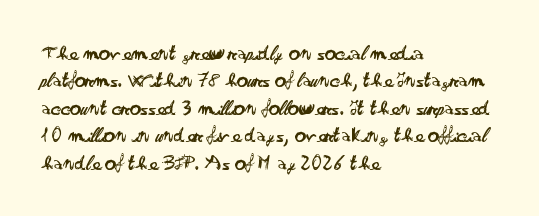
The image shows 22 px text type, upright; set left-aligned, normal line spacing (1.25x), normal letter spacing, not underlined.
